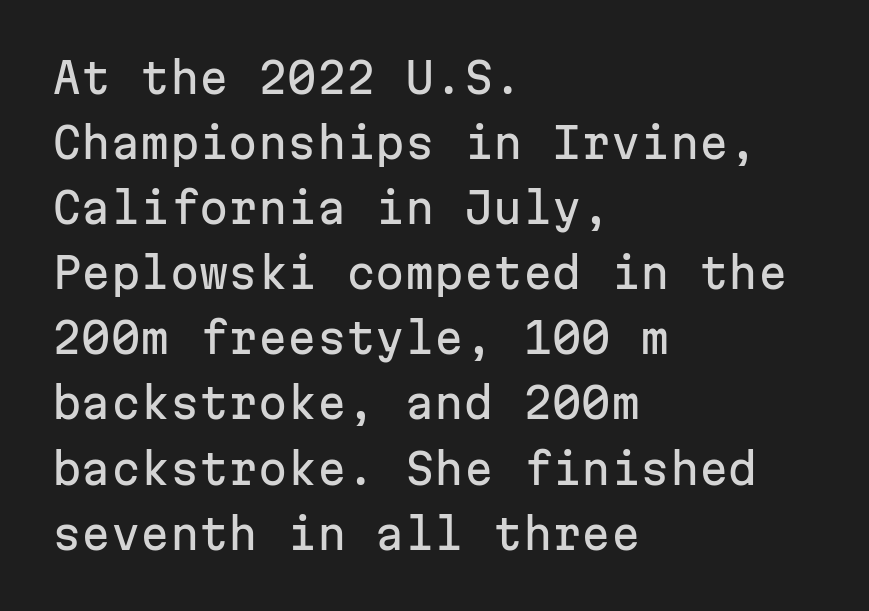
Rows of type keep a routine distance in the vertical direction. Type style note: lacks serifs. This rendering uses left alignment, leaving the right contour irregular. The typography opts for an upright posture over an oblique one. Do the characters align in a grid? Yes, the font is monospaced.
